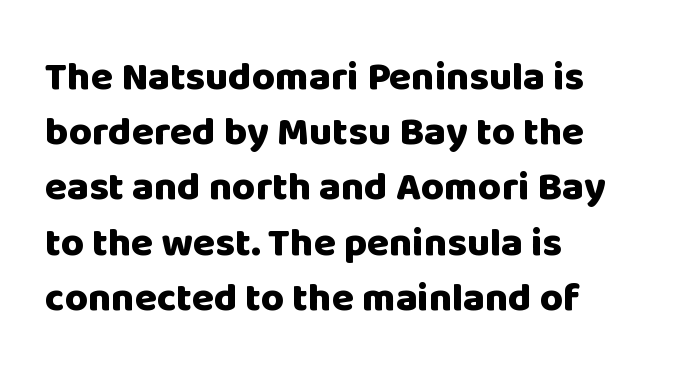
The image shows 40 px heavy sans-serif type, upright; set left-aligned, normal line spacing (1.38x), normal letter spacing, not underlined; low stroke contrast and a large x-height.
